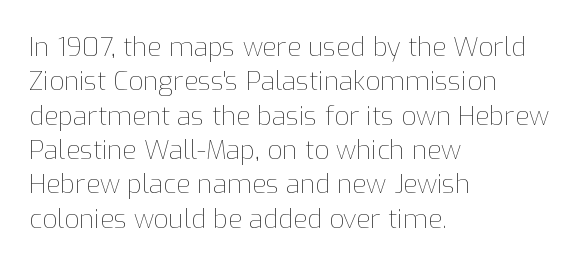
Leftover space on each line is placed entirely after the last word. Notice how the stems are strictly vertical — no italics here. The rendering uses a moderate line-height, typical for paragraphs. Underlining? Definitely not there. A light-to-regular cut is what we see here.
